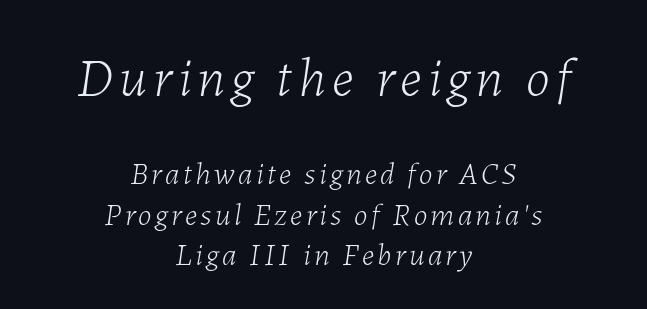
The image shows 55 px light type, italic (leaning right); set centered, normal line spacing (1.3x), not underlined; the first (top) block is 1.77x larger; low stroke contrast and a medium x-height.
